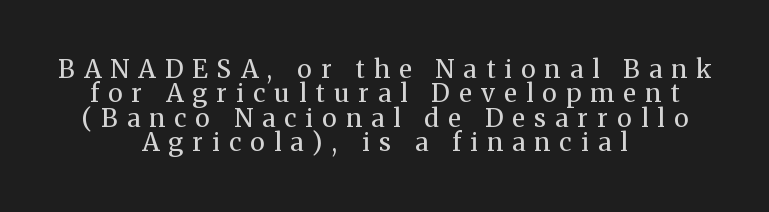
{"italic": "no", "bold": "no", "underline": "no", "align": "center", "line_spacing": "tight", "line_spacing_ratio": 0.98, "letter_spacing": "wide", "letter_spacing_em": 0.37, "glyph_px": 25}
